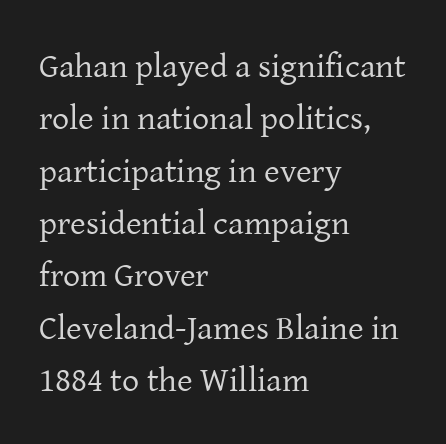
{"serif": "yes", "italic": "no", "bold": "no", "weight": "regular", "width": "normal", "stroke_contrast": "low", "x_height": "medium", "monospaced": "no", "underline": "no", "align": "left", "line_spacing": "normal", "line_spacing_ratio": 1.54, "letter_spacing": "normal", "letter_spacing_em": 0.0, "glyph_px": 34}
